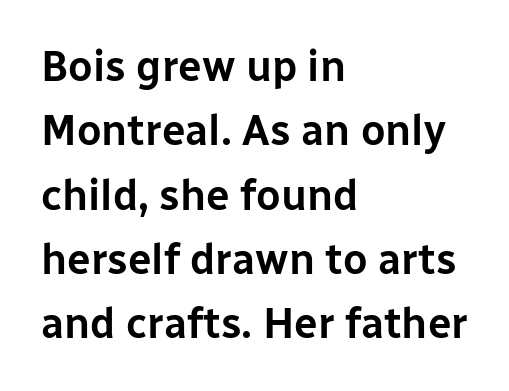
The image shows 42 px sans-serif type, upright; set left-aligned, normal line spacing (1.53x), normal letter spacing, not underlined; low stroke contrast and a medium x-height.
